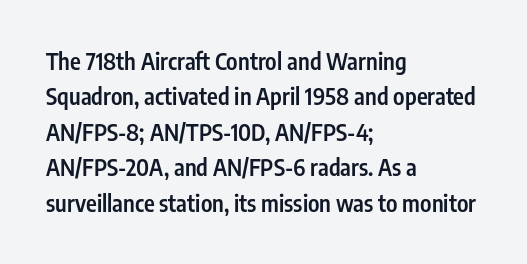
{"italic": "no", "bold": "semi", "underline": "no", "align": "left", "line_spacing": "normal", "line_spacing_ratio": 1.54, "letter_spacing": "normal", "letter_spacing_em": 0.0, "glyph_px": 23}
